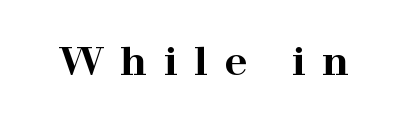
Q: Is the text bold? A: Yes.
Q: Is the text italic (slanted)? A: No, it is upright.
Q: Is the typeface a serif or a sans-serif typeface? A: Serif.
Q: Is the text underlined? A: No.
Q: Is the spacing between letters normal or unusually wide? A: Unusually wide.
Q: Width (condensed, normal, or wide)? A: Wide.
Q: Stroke contrast? A: High.
Q: x-height? A: Medium.
Q: Monospaced? A: No.
